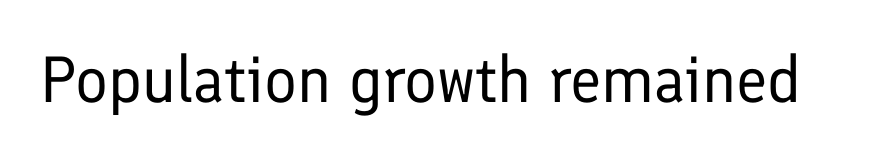
The image shows 65 px regular-weight sans-serif type, upright; set normal letter spacing, not underlined; low stroke contrast and a medium x-height.
